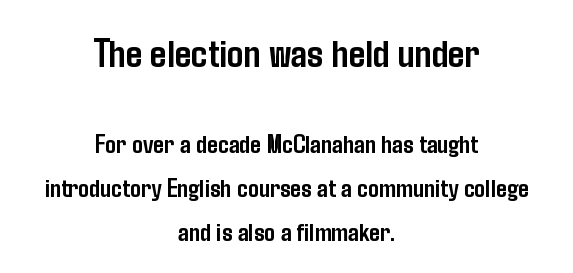
Q: Is the text bold? A: Yes.
Q: Is the text italic (slanted)? A: No, it is upright.
Q: Is the typeface a serif or a sans-serif typeface? A: Sans-serif.
Q: Is the text underlined? A: No.
Q: How is the paragraph aligned? A: Centered.
Q: Is the spacing between letters normal or unusually wide? A: Normal.
Q: Is the spacing between lines tight, normal or loose? A: Normal.
Q: Which block of text is set in a larger size, the first (top) or the second (bottom)? A: The first (top) one.
Q: Width (condensed, normal, or wide)? A: Condensed.
Q: Stroke contrast? A: Low.
Q: x-height? A: Medium.
Q: Monospaced? A: No.
